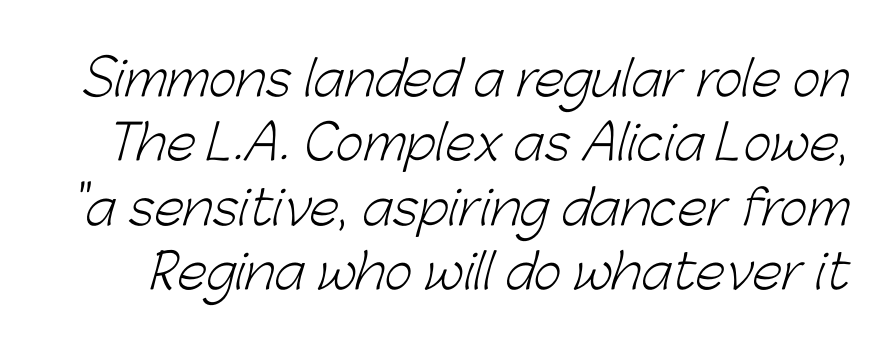
{"serif": "no", "bold": "no", "weight": "light", "width": "normal", "stroke_contrast": "low", "x_height": "medium", "monospaced": "no", "underline": "no", "line_spacing": "normal", "line_spacing_ratio": 1.34, "letter_spacing": "normal", "letter_spacing_em": 0.0, "glyph_px": 48}
